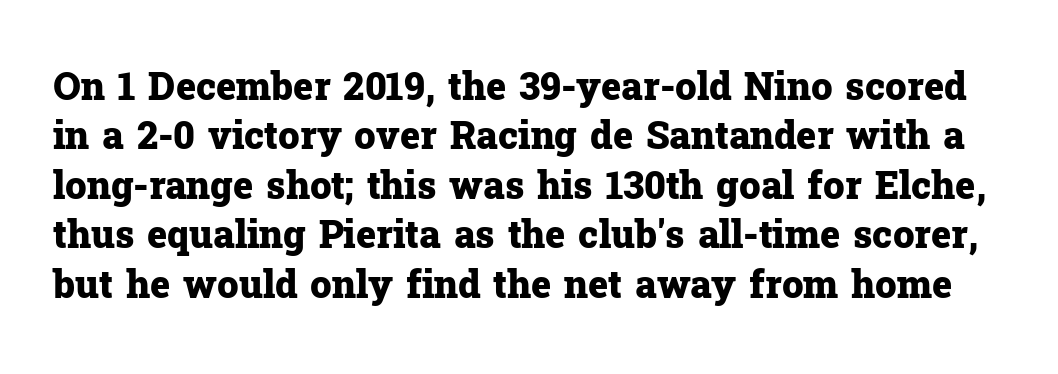
The image shows 38 px heavy serif type, upright; set normal line spacing (1.3x), normal letter spacing, not underlined; low stroke contrast and a medium x-height.
